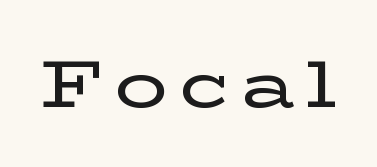
{"serif": "yes", "italic": "no", "width": "wide", "stroke_contrast": "low", "x_height": "medium", "monospaced": "no", "underline": "no", "glyph_px": 66}
